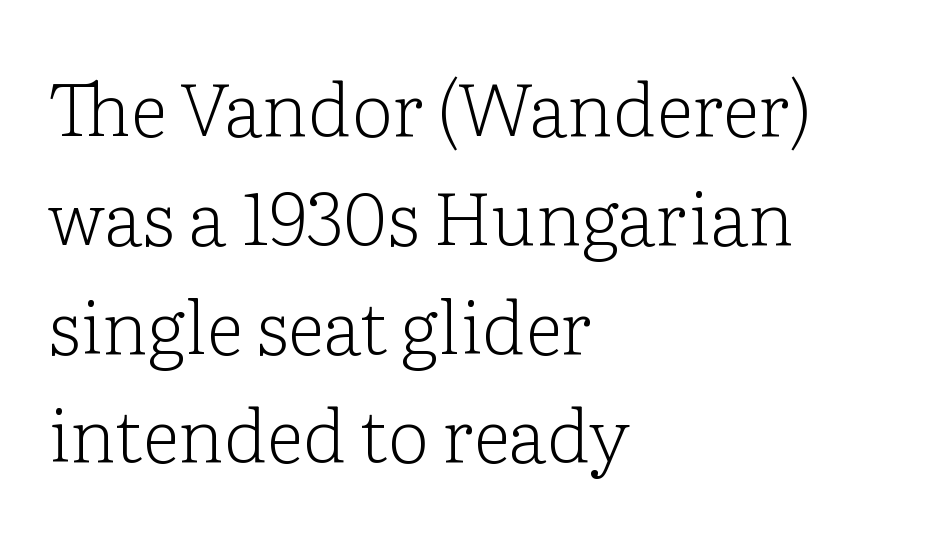
Q: Is the text bold? A: No.
Q: Is the text italic (slanted)? A: No, it is upright.
Q: Is the typeface a serif or a sans-serif typeface? A: Serif.
Q: Is the text underlined? A: No.
Q: How is the paragraph aligned? A: Left-aligned.
Q: Is the spacing between letters normal or unusually wide? A: Normal.
Q: Is the spacing between lines tight, normal or loose? A: Normal.
Q: Width (condensed, normal, or wide)? A: Normal.
Q: Stroke contrast? A: Low.
Q: x-height? A: Medium.
Q: Monospaced? A: No.
